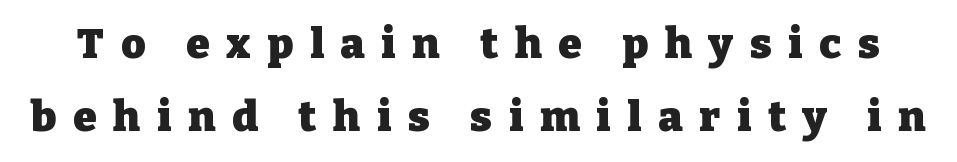
Pretty heavy lettering here — definitely bold. The letters advance in unequal steps, a hallmark of proportional type. The face used here is rendered with a markedly widened letterfit. In terms of posture, this sample is upright. This sample uses a serif face.
